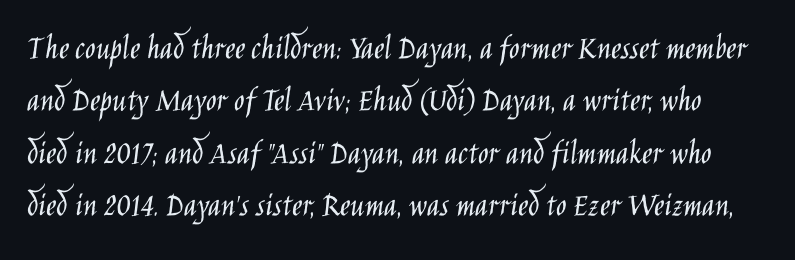
Serif or sans? Sans — the stroke terminals are bare. Is the type heavy? It reads as light-to-regular instead. Spacing verdict: proportional, widths tailored to each character. Vertically, the passage feels balanced, rows spaced as you'd expect.
